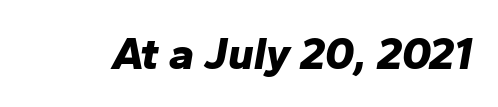
{"italic": "yes", "lean": "right", "slant_degrees": 10, "bold": "yes", "weight": "bold", "width": "normal", "stroke_contrast": "low", "x_height": "medium", "monospaced": "no", "underline": "no", "letter_spacing": "normal", "letter_spacing_em": 0.0, "glyph_px": 45}
